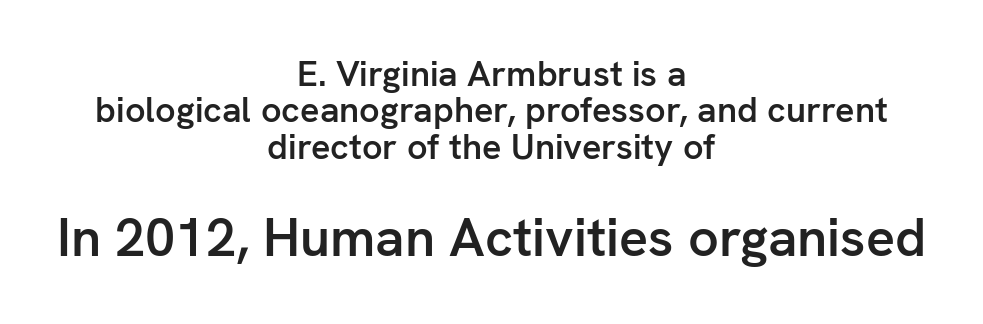
Compared with an ordinary text face, these strokes are moderately heavier — a semibold. You get the small type first, then a jump to larger type. This is the regular roman posture of the typeface. These lines stack symmetrically, like a column narrowing and widening about its center. Check under the words: just untouched page. A sans-serif font was chosen for this passage.
